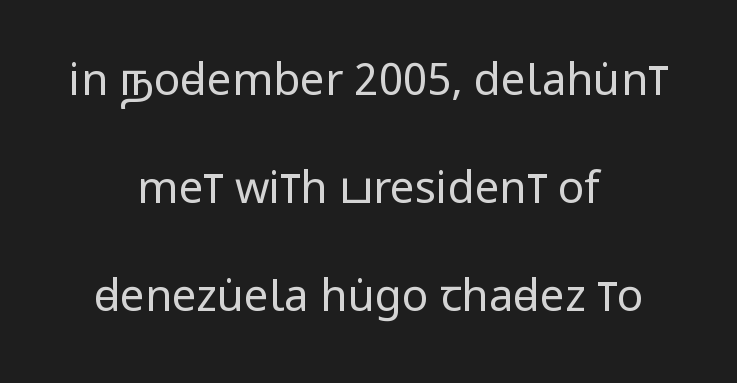
Q: Is the text bold? A: No.
Q: Is the text italic (slanted)? A: No, it is upright.
Q: Is the typeface a serif or a sans-serif typeface? A: Sans-serif.
Q: Is the text underlined? A: No.
Q: How is the paragraph aligned? A: Centered.
Q: Is the spacing between letters normal or unusually wide? A: Normal.
Q: Is the spacing between lines tight, normal or loose? A: Loose.
Q: Width (condensed, normal, or wide)? A: Condensed.
Q: Stroke contrast? A: Low.
Q: x-height? A: Large.
Q: Monospaced? A: No.
